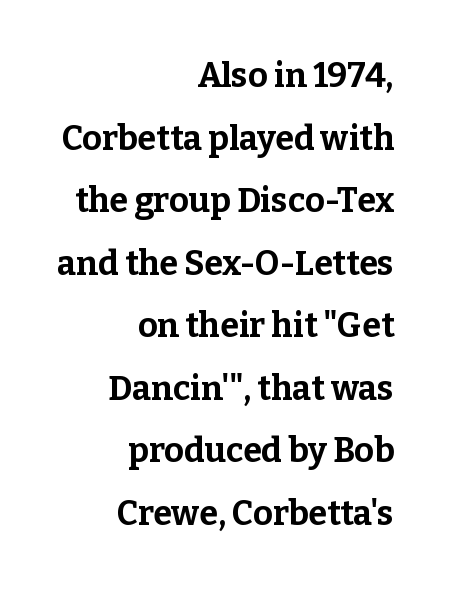
{"serif": "yes", "italic": "no", "bold": "yes", "weight": "bold", "width": "normal", "stroke_contrast": "low", "x_height": "medium", "monospaced": "no", "underline": "no", "align": "right", "line_spacing_ratio": 1.84, "letter_spacing": "normal", "letter_spacing_em": 0.0, "glyph_px": 34}
